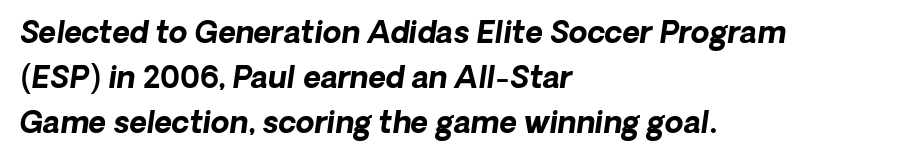
Q: Is the text bold? A: Yes.
Q: Is the typeface a serif or a sans-serif typeface? A: Sans-serif.
Q: Is the text underlined? A: No.
Q: How is the paragraph aligned? A: Left-aligned.
Q: Is the spacing between letters normal or unusually wide? A: Normal.
Q: Is the spacing between lines tight, normal or loose? A: Normal.
Q: Width (condensed, normal, or wide)? A: Normal.
Q: Stroke contrast? A: Low.
Q: x-height? A: Medium.
Q: Monospaced? A: No.
